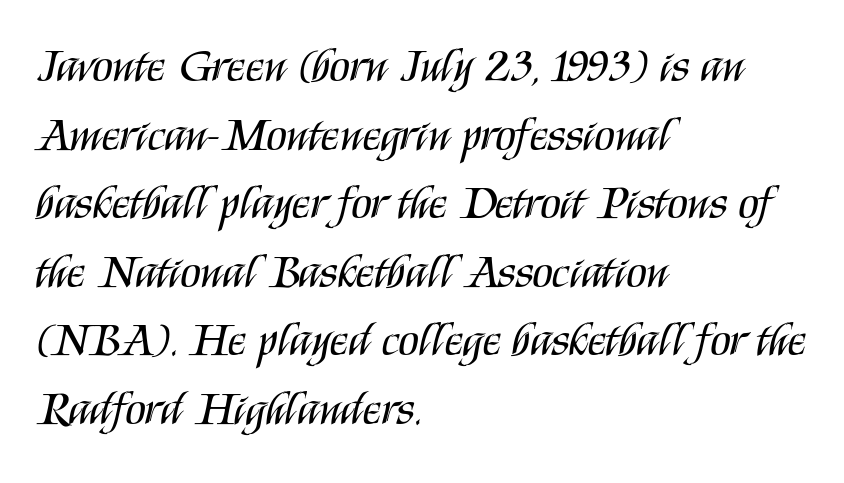
What stands out about the letter spacing? Nothing — it is the standard amount. Nobody drew a line under any word here. Do the characters align in a grid? No, the font is proportional. Is there much room between lines? A standard amount, neither cramped nor airy. Each letter's strokes conclude bluntly, with no projecting serifs.
